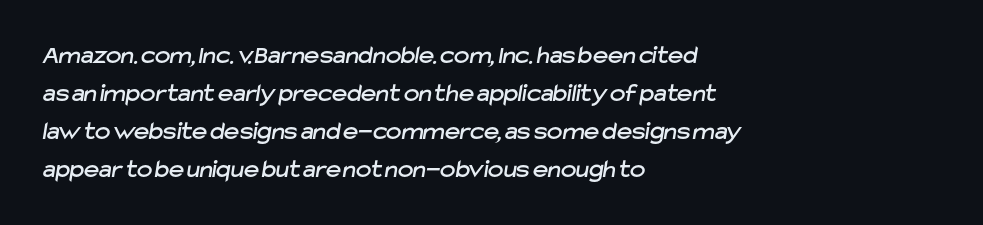
A typesetter would call this leading conventional body-copy spacing. The type is set solid horizontally, with unmodified tracking. This rendering features lettering with no underline. Visually the block forms a straight wall on the left and a jagged coastline on the right.
